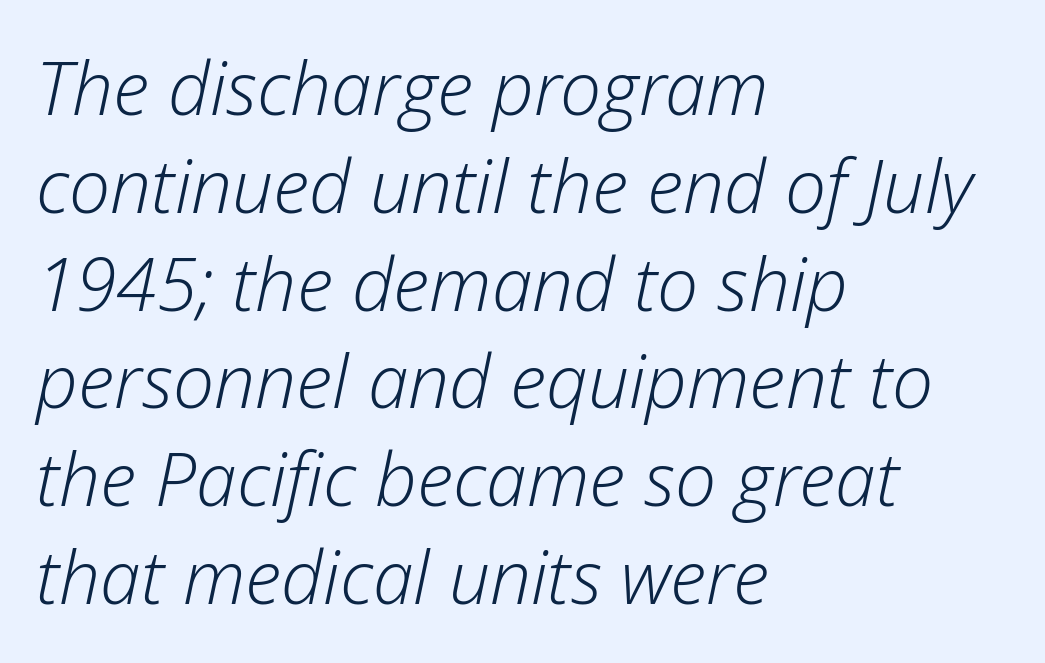
The image shows 73 px light type, italic (leaning right); set left-aligned, normal line spacing (1.34x), normal letter spacing, not underlined; low stroke contrast and a medium x-height.
